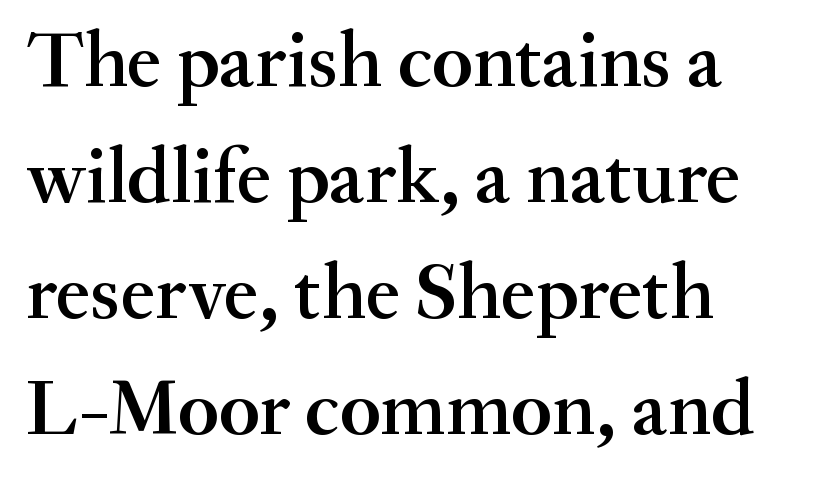
Q: Is the text bold? A: Semi-bold.
Q: Is the text italic (slanted)? A: No, it is upright.
Q: Is the typeface a serif or a sans-serif typeface? A: Serif.
Q: Is the text underlined? A: No.
Q: How is the paragraph aligned? A: Left-aligned.
Q: Is the spacing between letters normal or unusually wide? A: Normal.
Q: Is the spacing between lines tight, normal or loose? A: Normal.
Q: Width (condensed, normal, or wide)? A: Normal.
Q: Stroke contrast? A: Medium.
Q: x-height? A: Small.
Q: Monospaced? A: No.
